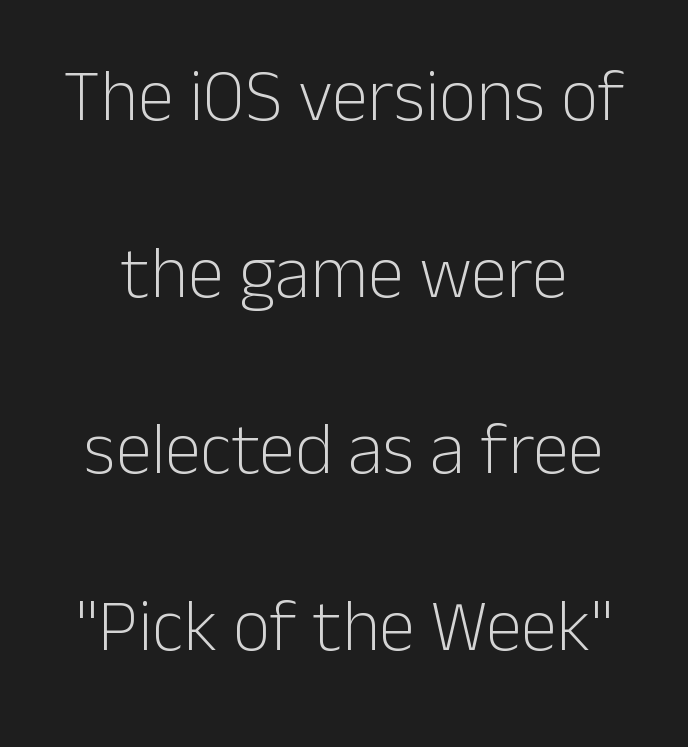
Q: Is the text bold? A: No.
Q: Is the text italic (slanted)? A: No, it is upright.
Q: Is the typeface a serif or a sans-serif typeface? A: Sans-serif.
Q: Is the text underlined? A: No.
Q: Is the spacing between letters normal or unusually wide? A: Normal.
Q: Is the spacing between lines tight, normal or loose? A: Loose.
Q: Width (condensed, normal, or wide)? A: Normal.
Q: Stroke contrast? A: Low.
Q: x-height? A: Medium.
Q: Monospaced? A: No.
